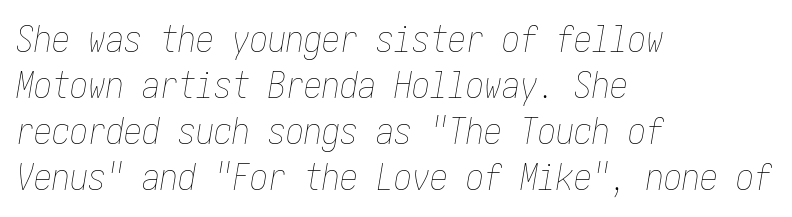
The glyphs look as if they've been sheared to an angle. The lines sit at an ordinary, default distance from one another. A bare baseline throughout the passage. A student would call this left alignment; a typographer would say flush left, rag right. Heaviness? Minimal to ordinary, like unemphasized prose.
